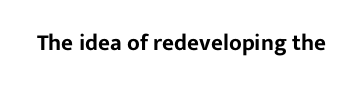
Each word holds together tightly as a unit, with standard inter-letter gaps. Posture: upright roman. The specimen omits any rule beneath the text block's lines.
